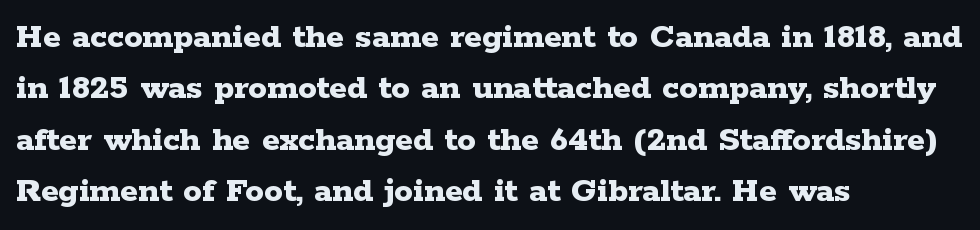
The text was rendered using a seriffed face with decorative stroke endings. Line beginnings align vertically; line endings do not. Underline: absent. Heft: maximum for text — a bold.
